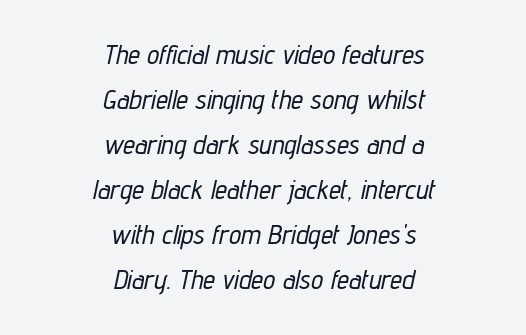
{"italic": "yes", "lean": "right", "slant_degrees": 12, "underline": "no", "align": "center", "line_spacing": "normal", "line_spacing_ratio": 1.67, "letter_spacing": "normal", "letter_spacing_em": 0.0, "glyph_px": 27}
